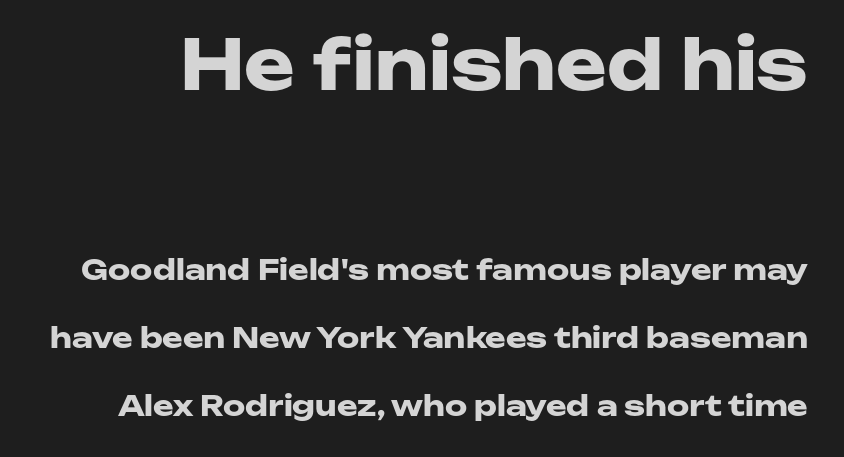
{"serif": "no", "italic": "no", "bold": "yes", "weight": "heavy", "width": "wide", "stroke_contrast": "low", "x_height": "medium", "monospaced": "no", "underline": "no", "line_spacing": "loose", "line_spacing_ratio": 2.42, "letter_spacing": "normal", "letter_spacing_em": 0.0, "larger_block": "first", "size_ratio": 2.46, "glyph_px": 69}
